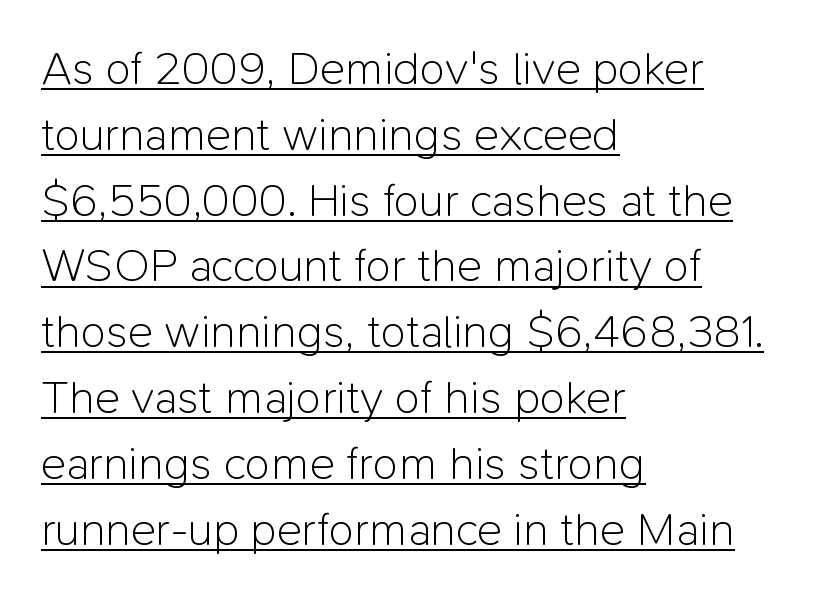
The image shows 47 px light sans-serif type, upright; set left-aligned, normal line spacing (1.4x), normal letter spacing, underlined; low stroke contrast and a medium x-height.
